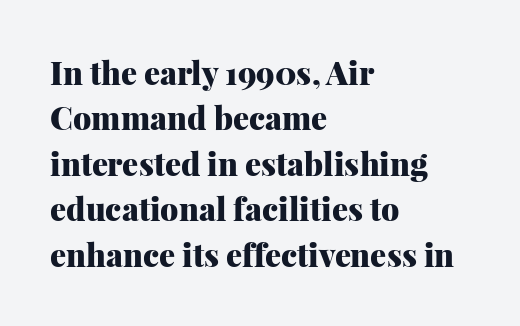
{"serif": "yes", "italic": "no", "bold": "yes", "weight": "heavy", "width": "normal", "stroke_contrast": "medium", "x_height": "medium", "monospaced": "no", "underline": "no", "align": "left", "line_spacing": "normal", "line_spacing_ratio": 1.42, "letter_spacing": "normal", "letter_spacing_em": 0.0, "glyph_px": 32}
